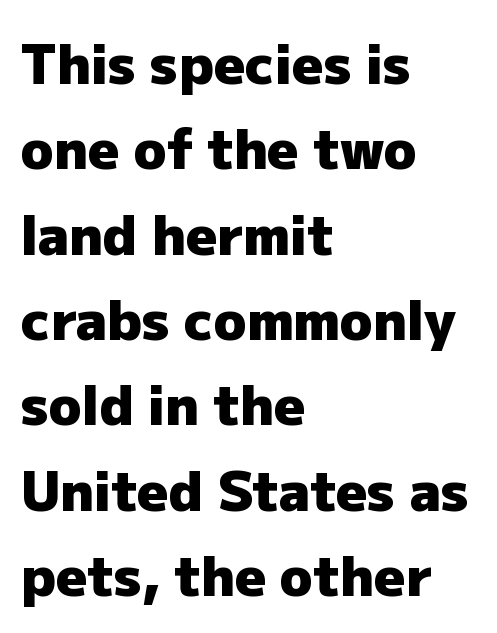
Underline: absent. Every character sits straight up, as roman type does. A dark, heavy texture on the line: the type is bold. These lines are rendered in a variable-pitch font. Leading matches the norm, producing a regular column. Unlike a traditional serif, this face leaves its strokes unadorned.
